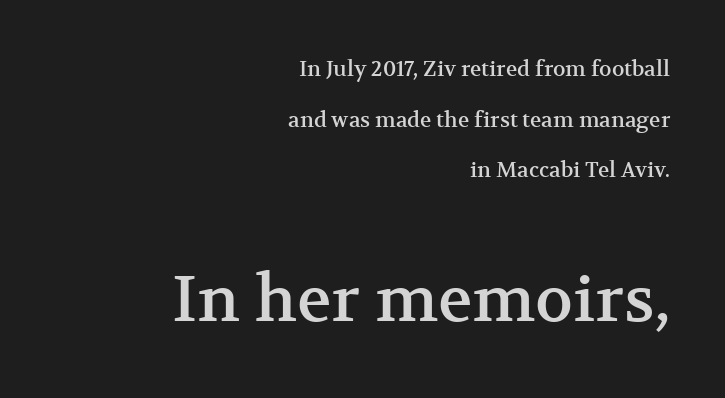
Reading top to bottom, the characters get bigger at the block break. All the whitespace from short lines collects on the left. The passage shown is typed in a proportional face where columns would drift. Style check: upright. Vertically, the passage feels expansive, rows floating well apart.
